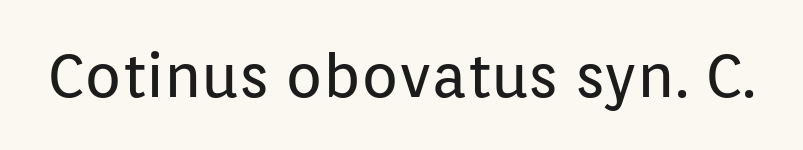
The image shows 61 px regular-weight sans-serif type, upright; set normal letter spacing, not underlined; low stroke contrast and a medium x-height.
